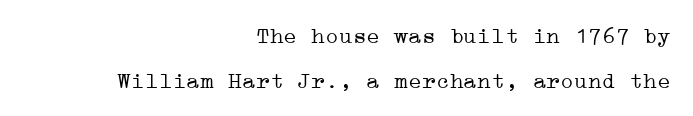
The image shows 23 px text type, upright; set right-aligned, loose line spacing (1.94x), normal letter spacing, not underlined.
